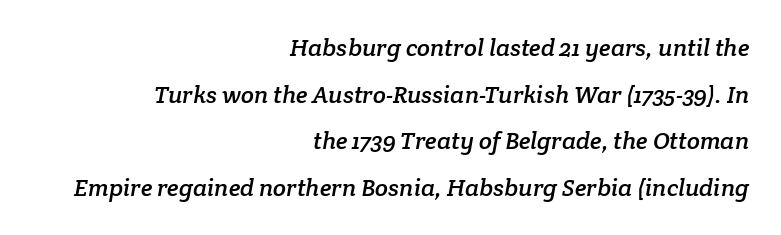
The baseline area is clear. Baseline-to-baseline distance is far greater than the letter height. You could call the tracking neutral — neither tight nor loose. The lines are quadded right.
